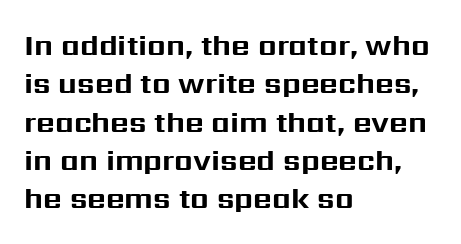
{"serif": "no", "italic": "no", "bold": "yes", "weight": "bold", "width": "normal", "stroke_contrast": "medium", "x_height": "medium", "monospaced": "no", "underline": "no", "align": "left", "line_spacing": "normal", "line_spacing_ratio": 1.32, "letter_spacing": "normal", "letter_spacing_em": 0.0, "glyph_px": 29}
